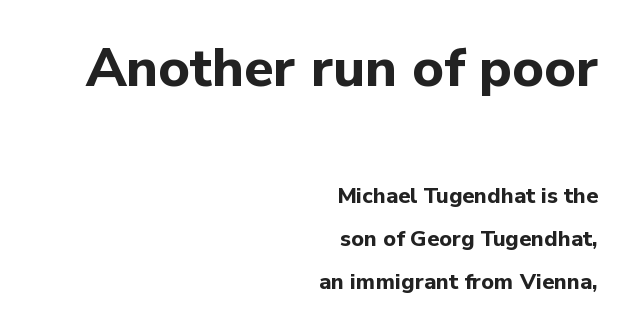
Q: Is the text bold? A: Yes.
Q: Is the text italic (slanted)? A: No, it is upright.
Q: Is the typeface a serif or a sans-serif typeface? A: Sans-serif.
Q: Is the text underlined? A: No.
Q: How is the paragraph aligned? A: Right-aligned.
Q: Is the spacing between letters normal or unusually wide? A: Normal.
Q: Is the spacing between lines tight, normal or loose? A: Loose.
Q: Which block of text is set in a larger size, the first (top) or the second (bottom)? A: The first (top) one.
Q: Width (condensed, normal, or wide)? A: Normal.
Q: Stroke contrast? A: Low.
Q: x-height? A: Medium.
Q: Monospaced? A: No.
